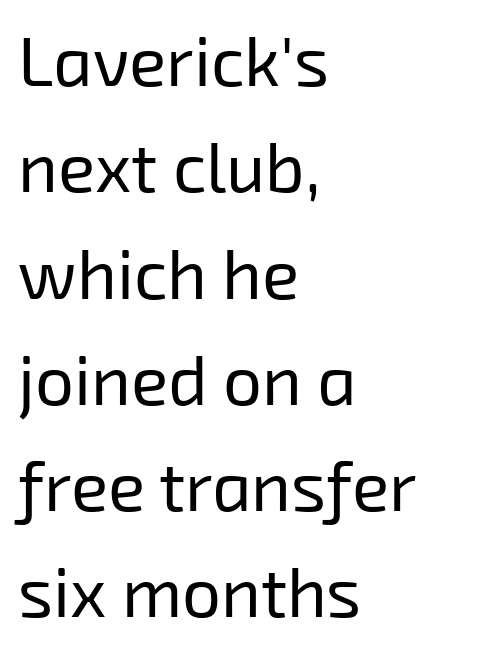
The image shows 69 px regular-weight sans-serif type; set left-aligned, normal line spacing (1.54x), normal letter spacing, not underlined; low stroke contrast and a medium x-height.
